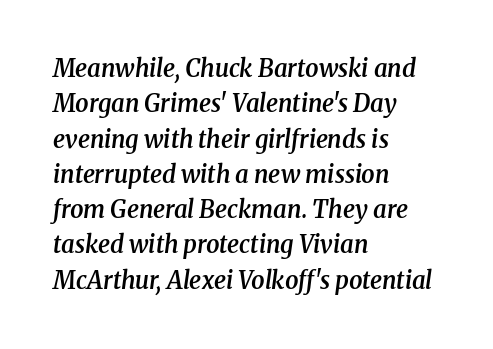
The image shows 24 px text type, italic (leaning right); set left-aligned, normal line spacing (1.47x), normal letter spacing, not underlined.
